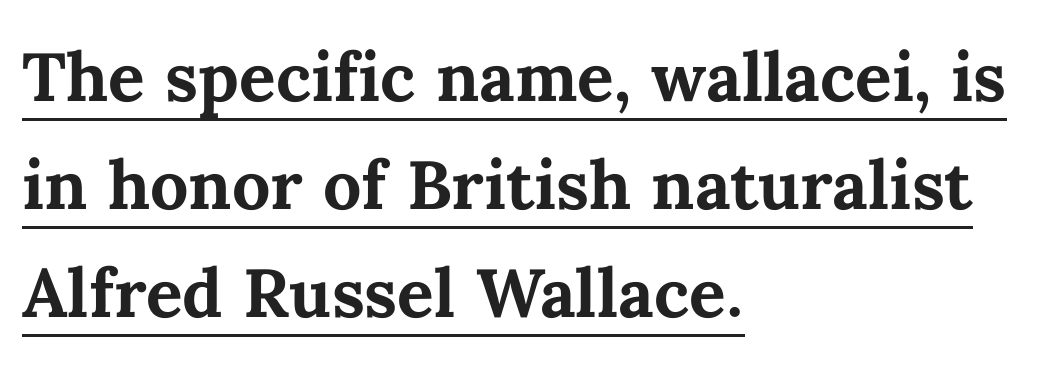
{"italic": "no", "bold": "yes", "weight": "bold", "width": "normal", "stroke_contrast": "medium", "x_height": "medium", "monospaced": "no", "underline": "yes", "align": "left", "line_spacing": "normal", "line_spacing_ratio": 1.59, "letter_spacing": "normal", "letter_spacing_em": 0.0, "glyph_px": 68}
